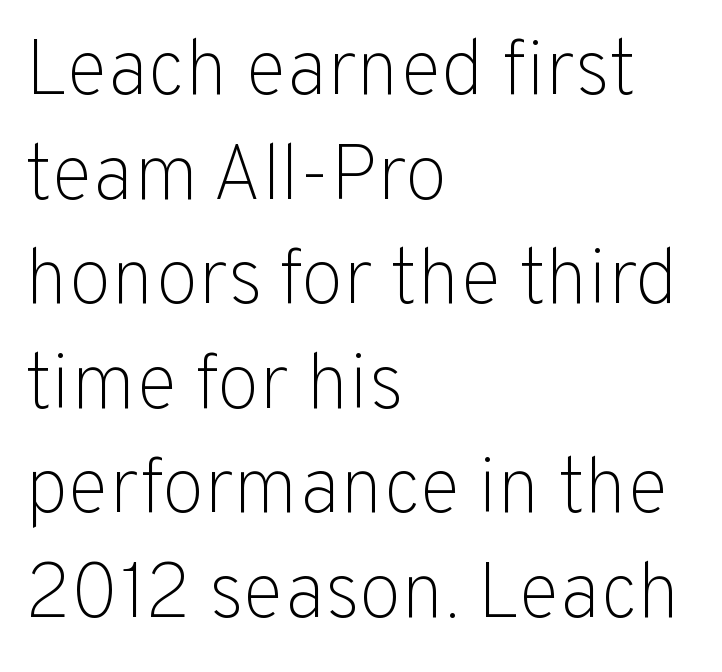
{"serif": "no", "italic": "no", "bold": "no", "weight": "light", "width": "normal", "stroke_contrast": "low", "x_height": "medium", "monospaced": "no", "underline": "no", "align": "left", "line_spacing": "normal", "line_spacing_ratio": 1.34, "letter_spacing": "normal", "letter_spacing_em": 0.0, "glyph_px": 78}
